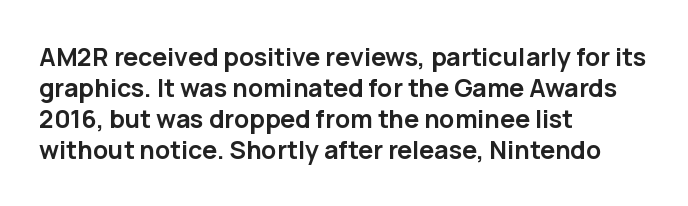
The image shows 25 px bold type, upright; set left-aligned, line spacing 1.24x, normal letter spacing, not underlined.
